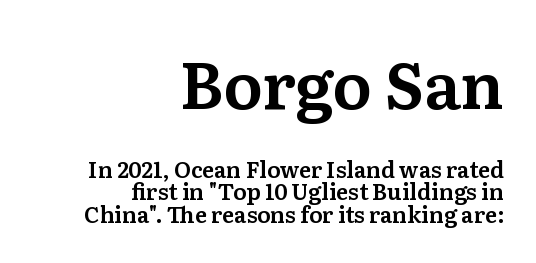
{"serif": "yes", "italic": "no", "width": "normal", "stroke_contrast": "medium", "x_height": "medium", "monospaced": "no", "underline": "no", "align": "right", "line_spacing": "tight", "line_spacing_ratio": 1.04, "letter_spacing": "normal", "letter_spacing_em": 0.0, "larger_block": "first", "size_ratio": 2.95, "glyph_px": 65}
